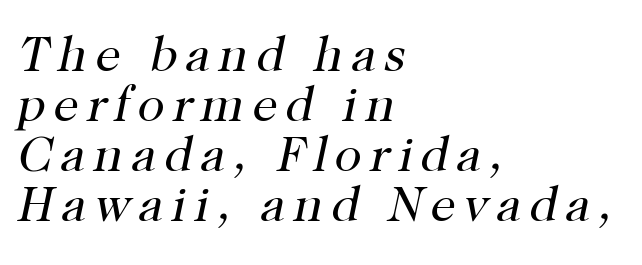
To sum up the face: it has serifs. Descender tails drop into unmarked territory. A quiet, ordinary-to-light weight characterises the typeface. Line starts are locked; line ends wander. Here the designer chose a conventional face with non-uniform glyph widths.
